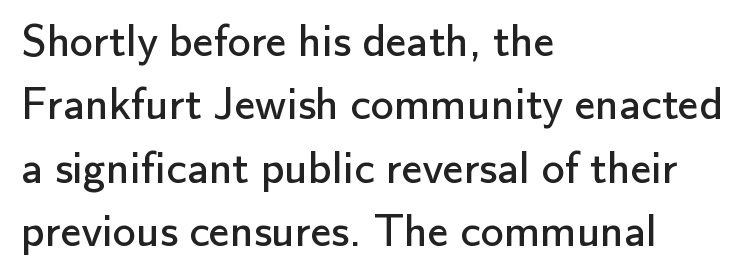
Q: Is the text bold? A: No.
Q: Is the text italic (slanted)? A: No, it is upright.
Q: Is the typeface a serif or a sans-serif typeface? A: Sans-serif.
Q: Is the text underlined? A: No.
Q: How is the paragraph aligned? A: Left-aligned.
Q: Is the spacing between letters normal or unusually wide? A: Normal.
Q: Is the spacing between lines tight, normal or loose? A: Normal.
Q: Width (condensed, normal, or wide)? A: Normal.
Q: Stroke contrast? A: Low.
Q: x-height? A: Small.
Q: Monospaced? A: No.
